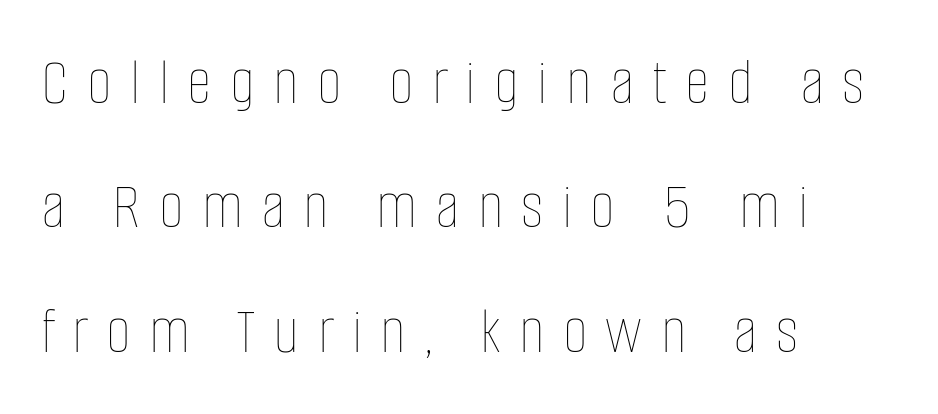
Q: Is the text bold? A: No.
Q: Is the text italic (slanted)? A: No, it is upright.
Q: Is the text underlined? A: No.
Q: How is the paragraph aligned? A: Left-aligned.
Q: Is the spacing between letters normal or unusually wide? A: Unusually wide.
Q: Width (condensed, normal, or wide)? A: Condensed.
Q: Stroke contrast? A: Low.
Q: x-height? A: Large.
Q: Monospaced? A: No.
